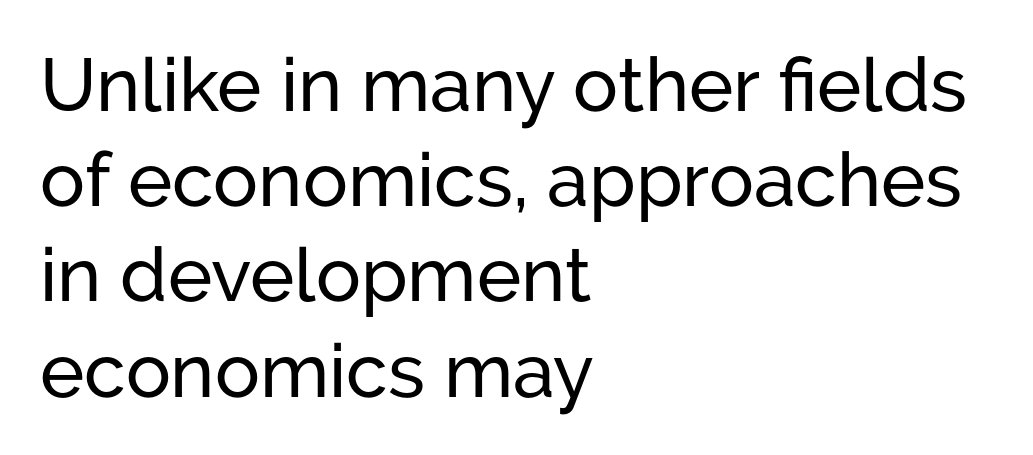
Q: Is the text italic (slanted)? A: No, it is upright.
Q: Is the typeface a serif or a sans-serif typeface? A: Sans-serif.
Q: Is the text underlined? A: No.
Q: How is the paragraph aligned? A: Left-aligned.
Q: Is the spacing between letters normal or unusually wide? A: Normal.
Q: Is the spacing between lines tight, normal or loose? A: Normal.
Q: Width (condensed, normal, or wide)? A: Normal.
Q: Stroke contrast? A: Low.
Q: x-height? A: Medium.
Q: Monospaced? A: No.
